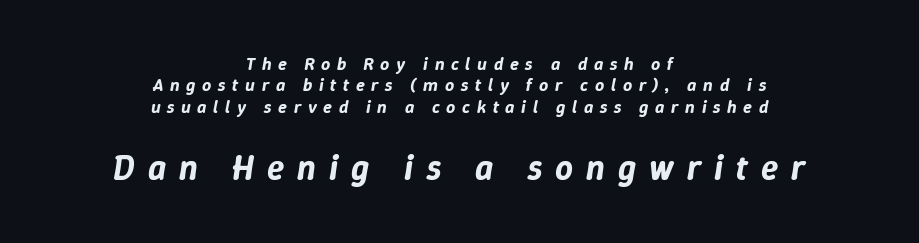
What stands out about the letter spacing? Its width — letters are far apart. The more generous point size was reserved for the lower chunk. Quick note: italic. This sample has the flowing, uneven cadence of proportional lettering. Glance below the letters and you will spot only blank space.
